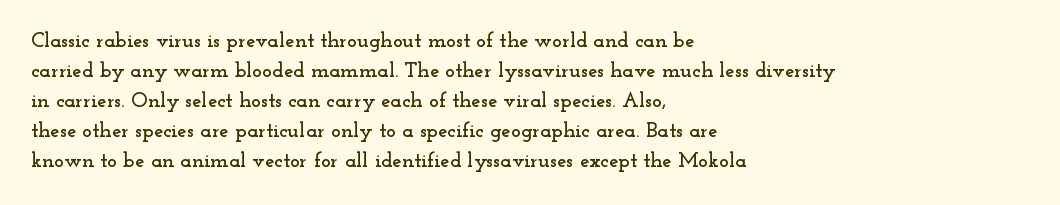
The image shows 21 px text type, upright; set left-aligned, normal line spacing (1.43x), normal letter spacing, not underlined.
